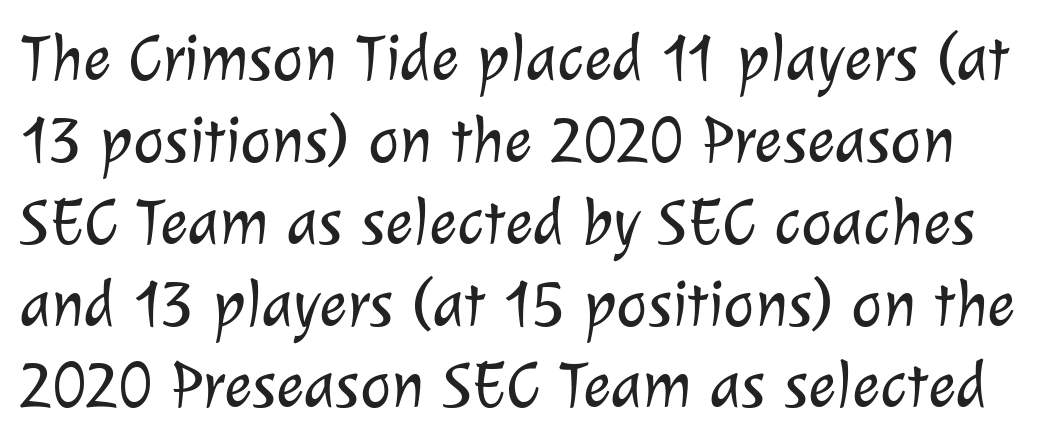
Q: Is the text bold? A: No.
Q: Is the typeface a serif or a sans-serif typeface? A: Sans-serif.
Q: Is the text underlined? A: No.
Q: Is the spacing between letters normal or unusually wide? A: Normal.
Q: Width (condensed, normal, or wide)? A: Normal.
Q: Stroke contrast? A: Low.
Q: x-height? A: Medium.
Q: Monospaced? A: No.
